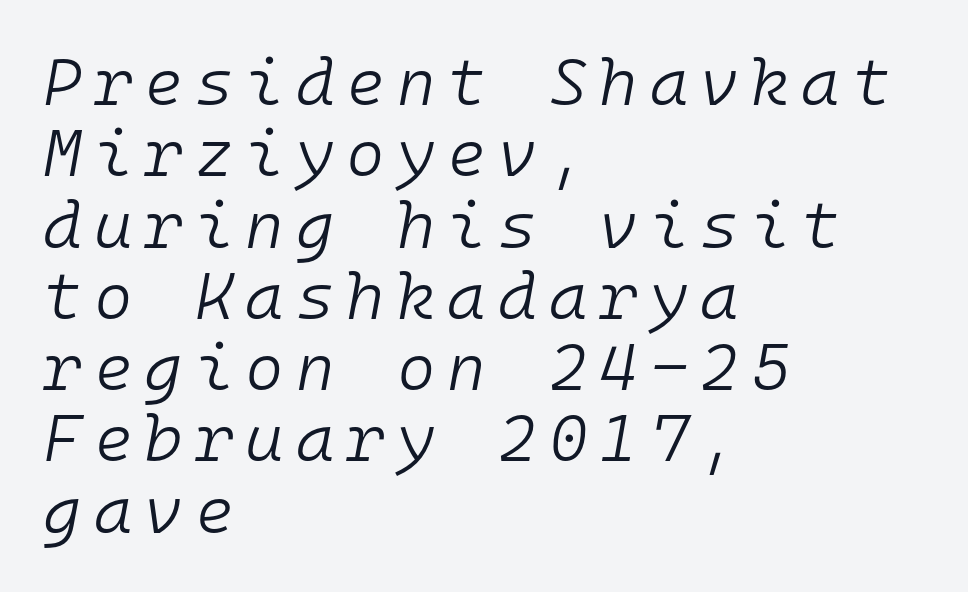
Q: Is the text bold? A: No.
Q: Is the text italic (slanted)? A: Yes, it leans right by about 10 degrees.
Q: Is the text underlined? A: No.
Q: How is the paragraph aligned? A: Left-aligned.
Q: Is the spacing between lines tight, normal or loose? A: Tight.
Q: Width (condensed, normal, or wide)? A: Normal.
Q: Stroke contrast? A: Low.
Q: x-height? A: Medium.
Q: Monospaced? A: Yes.
